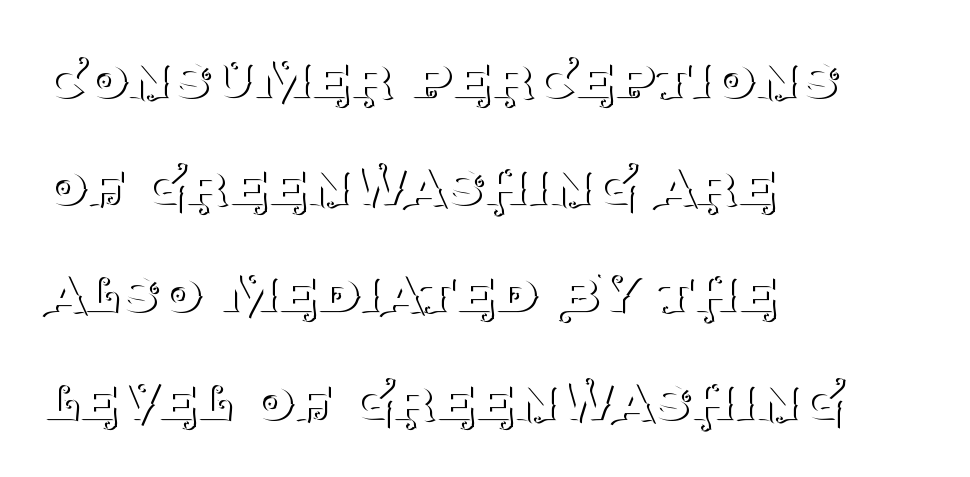
The type family on display is of the serif kind. Stems here are at most as thick as an everyday book face. Spacing verdict: proportional, widths tailored to each character. Notice how descenders clear the ascenders below comfortably — that's standard leading. No extra tracking has been applied to these lines. The gap between lines stays unmarked.
